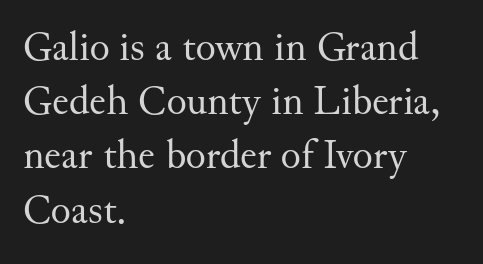
Think of a printed novel: that variable character pitch is what you see here. The characters display serif detailing at their extremities. The specimen reads as upright at a glance. The type is set solid horizontally, with unmodified tracking.
